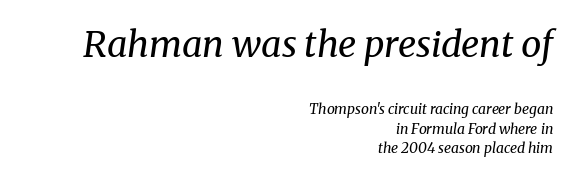
Would a proofreader flag this as italicized? Yes. Caption: standard tracking, unaltered. Proportional: the letters do not fall into vertical columns. Nobody drew a line under any word here. Where is the straight margin? On the right.
